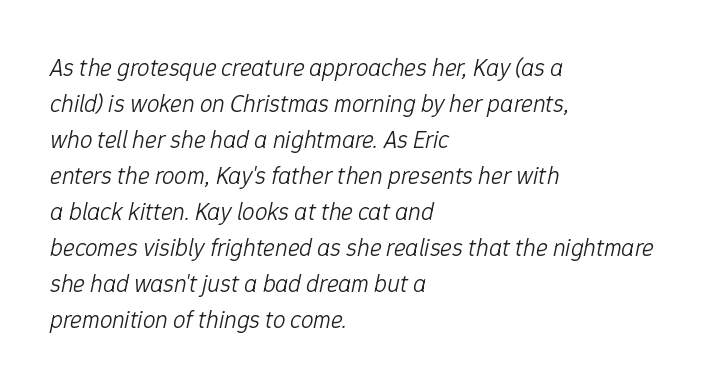
The block of text has a typical density, with ordinary space between rows. The passage shown is not bold in any degree. Notice how the passage keeps a crisp vertical edge on the left only. The passage shown leans; its letterforms are oblique. Lines of text with bare space underneath.
